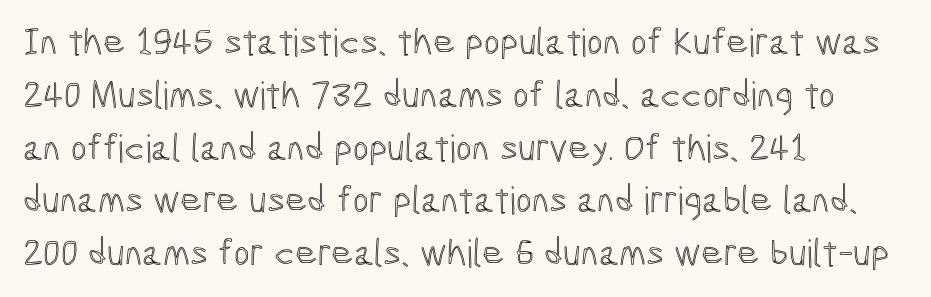
{"italic": "no", "width": "condensed", "x_height": "medium", "monospaced": "no", "underline": "no", "align": "left", "line_spacing": "normal", "line_spacing_ratio": 1.39, "letter_spacing": "normal", "letter_spacing_em": 0.0, "glyph_px": 38}
